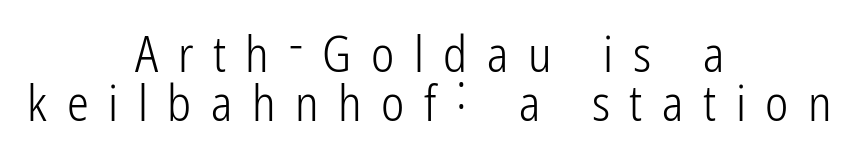
{"serif": "no", "italic": "no", "bold": "no", "weight": "light", "width": "condensed", "stroke_contrast": "low", "x_height": "medium", "monospaced": "no", "underline": "no", "align": "center", "line_spacing": "tight", "line_spacing_ratio": 1.01, "letter_spacing": "wide", "letter_spacing_em": 0.4, "glyph_px": 49}
